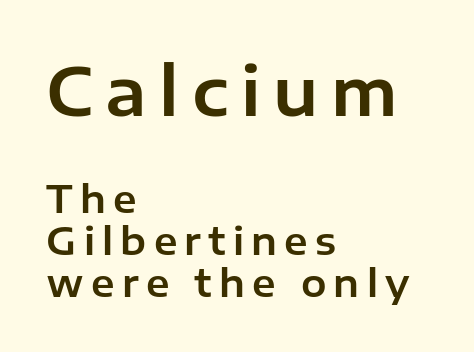
The image shows 67 px sans-serif type, upright; set left-aligned, tight line spacing (1.1x), not underlined; the first (top) block is 1.76x larger; low stroke contrast and a medium x-height.
